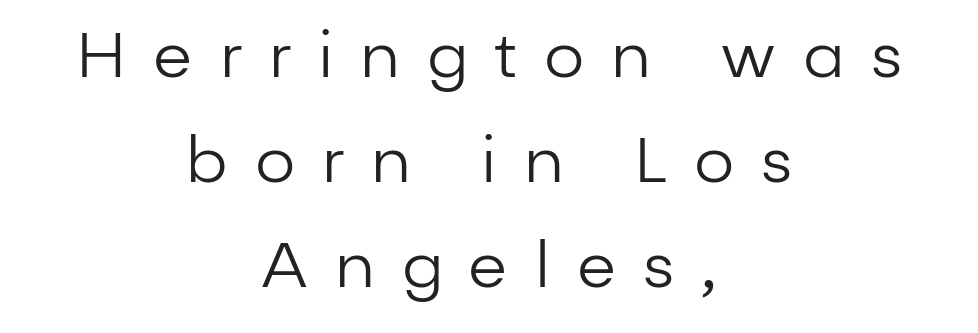
Q: Is the text bold? A: No.
Q: Is the text italic (slanted)? A: No, it is upright.
Q: Is the typeface a serif or a sans-serif typeface? A: Sans-serif.
Q: Is the text underlined? A: No.
Q: How is the paragraph aligned? A: Centered.
Q: Is the spacing between letters normal or unusually wide? A: Unusually wide.
Q: Is the spacing between lines tight, normal or loose? A: Normal.
Q: Width (condensed, normal, or wide)? A: Normal.
Q: Stroke contrast? A: Low.
Q: x-height? A: Medium.
Q: Monospaced? A: No.
